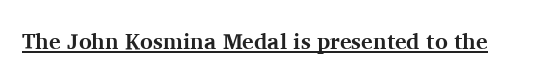
The image shows 22 px bold type, upright; set normal letter spacing, underlined.
